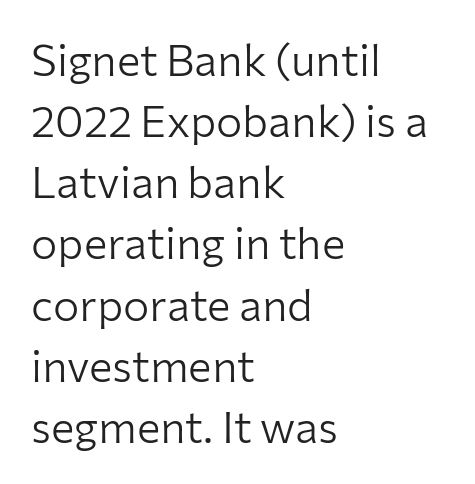
Q: Is the text bold? A: No.
Q: Is the text italic (slanted)? A: No, it is upright.
Q: Is the typeface a serif or a sans-serif typeface? A: Sans-serif.
Q: Is the text underlined? A: No.
Q: How is the paragraph aligned? A: Left-aligned.
Q: Is the spacing between letters normal or unusually wide? A: Normal.
Q: Is the spacing between lines tight, normal or loose? A: Normal.
Q: Width (condensed, normal, or wide)? A: Normal.
Q: Stroke contrast? A: Low.
Q: x-height? A: Medium.
Q: Monospaced? A: No.
